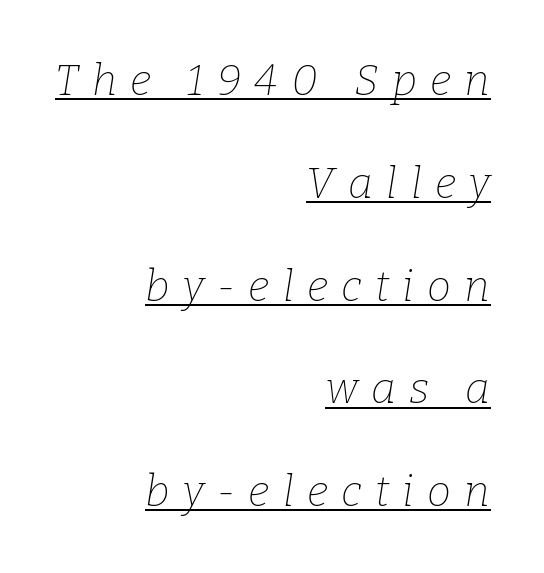
Q: Is the text bold? A: No.
Q: Is the text italic (slanted)? A: Yes, it leans right by about 9 degrees.
Q: Is the typeface a serif or a sans-serif typeface? A: Serif.
Q: Is the text underlined? A: Yes.
Q: How is the paragraph aligned? A: Right-aligned.
Q: Is the spacing between letters normal or unusually wide? A: Unusually wide.
Q: Is the spacing between lines tight, normal or loose? A: Loose.
Q: Width (condensed, normal, or wide)? A: Normal.
Q: Stroke contrast? A: Low.
Q: x-height? A: Medium.
Q: Monospaced? A: No.
